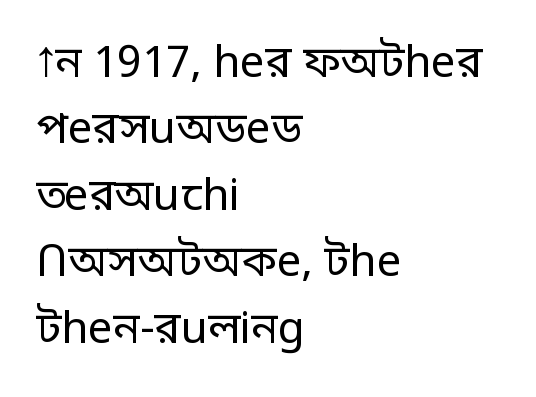
The image shows 44 px regular-weight sans-serif type, upright; set left-aligned, normal line spacing (1.51x), normal letter spacing, not underlined; low stroke contrast and a large x-height.
